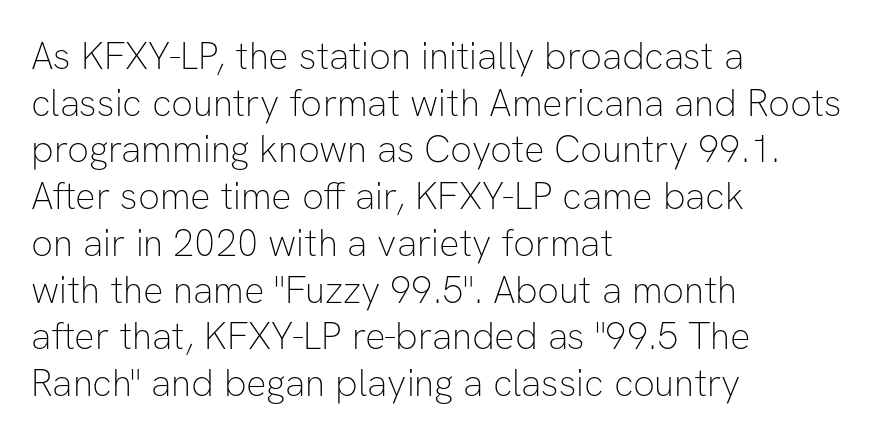
Q: Is the text bold? A: No.
Q: Is the text italic (slanted)? A: No, it is upright.
Q: Is the typeface a serif or a sans-serif typeface? A: Sans-serif.
Q: Is the text underlined? A: No.
Q: How is the paragraph aligned? A: Left-aligned.
Q: Is the spacing between letters normal or unusually wide? A: Normal.
Q: Width (condensed, normal, or wide)? A: Normal.
Q: Stroke contrast? A: Low.
Q: x-height? A: Medium.
Q: Monospaced? A: No.
